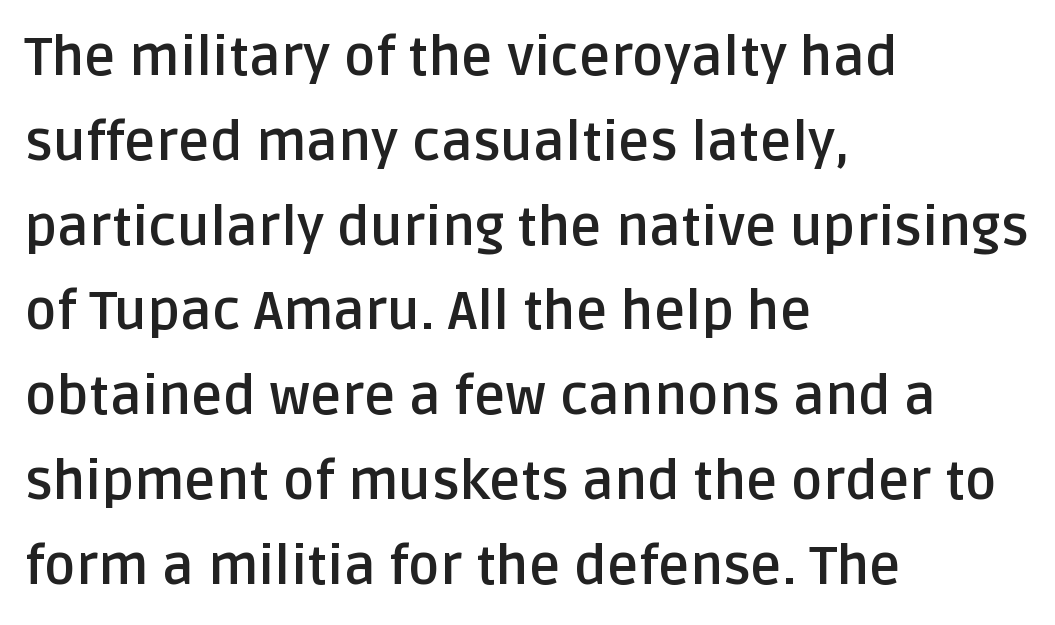
The image shows 54 px semibold sans-serif type, upright; set left-aligned, normal line spacing (1.57x), normal letter spacing, not underlined; low stroke contrast and a large x-height.
